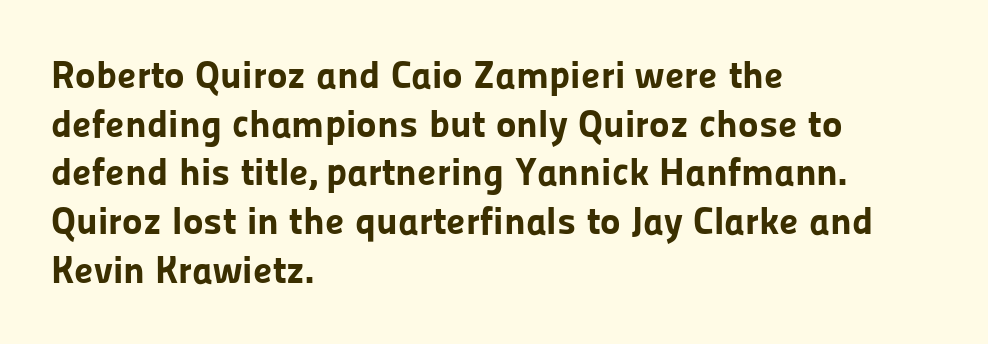
Chunky letters — that's bold for sure. Style check: upright. What's the leading like? Ordinary, nothing unusual. Each line starts at the same left margin while the right side varies.
